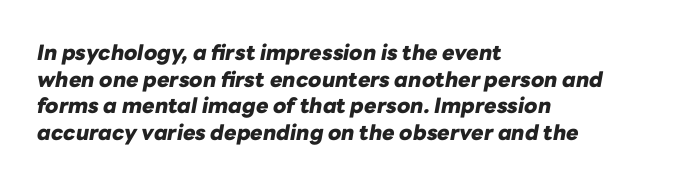
The image shows 21 px bold type, italic (leaning right); set left-aligned, normal line spacing (1.27x), normal letter spacing, not underlined.
